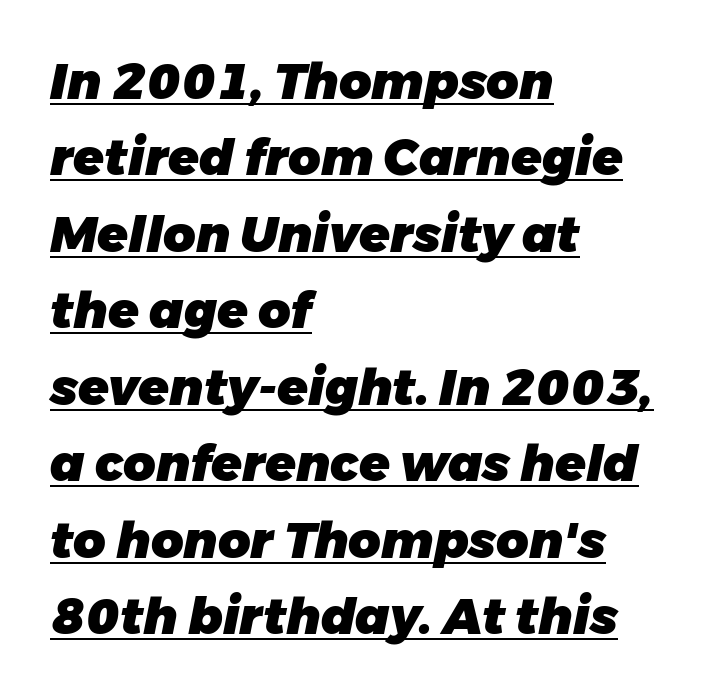
The image shows 50 px heavy type, italic (leaning right); set left-aligned, normal line spacing (1.53x), normal letter spacing, underlined; low stroke contrast and a medium x-height.
